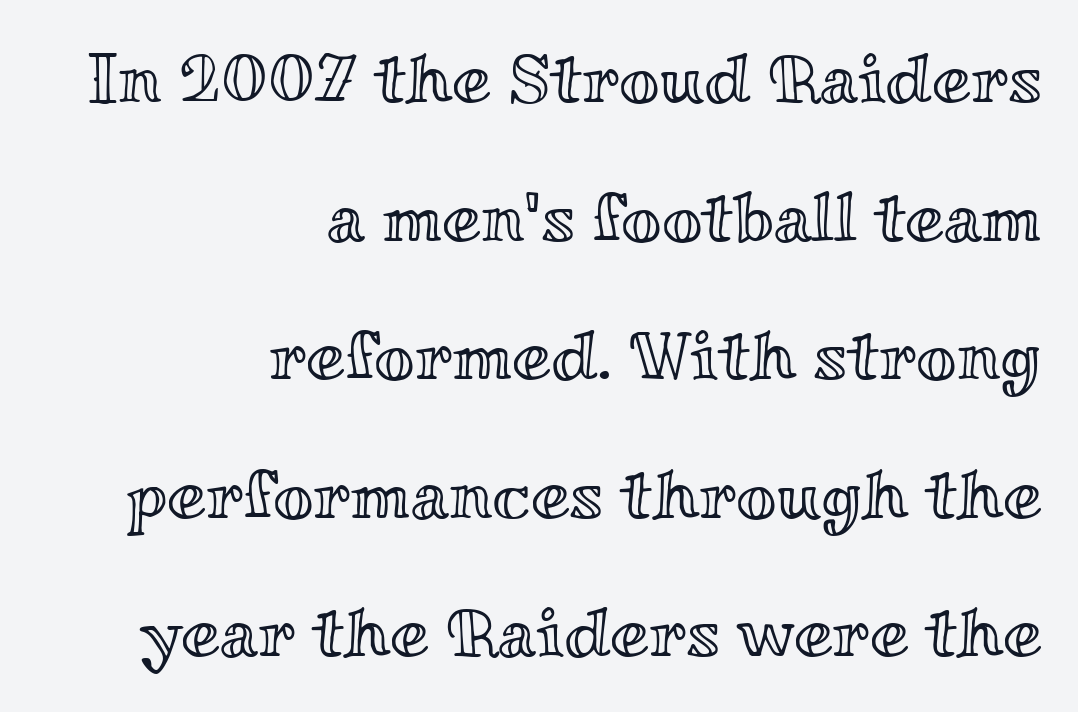
The passage shown stacks its lines with a broad gap. Check under the words: just untouched page. Every character sits straight up, as roman type does. The rendering keeps characters at their native spacing. The face used here is proportionally spaced, like ordinary book or web type.
